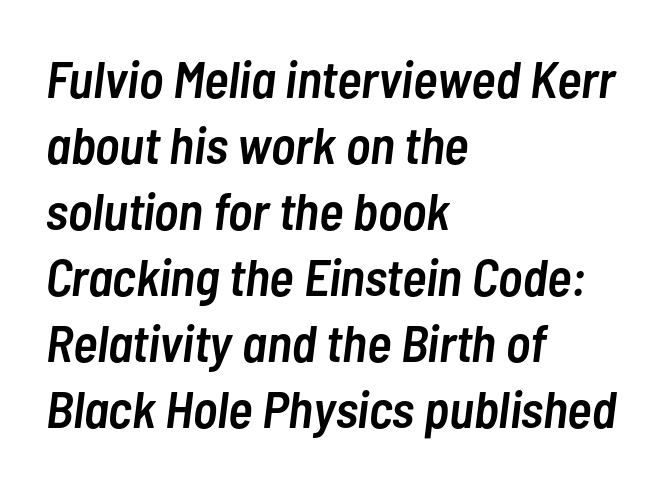
Q: Is the text bold? A: Semi-bold.
Q: Is the text italic (slanted)? A: Yes, it leans right by about 7 degrees.
Q: Is the text underlined? A: No.
Q: How is the paragraph aligned? A: Left-aligned.
Q: Is the spacing between letters normal or unusually wide? A: Normal.
Q: Is the spacing between lines tight, normal or loose? A: Normal.
Q: Width (condensed, normal, or wide)? A: Condensed.
Q: Stroke contrast? A: Low.
Q: x-height? A: Medium.
Q: Monospaced? A: No.
